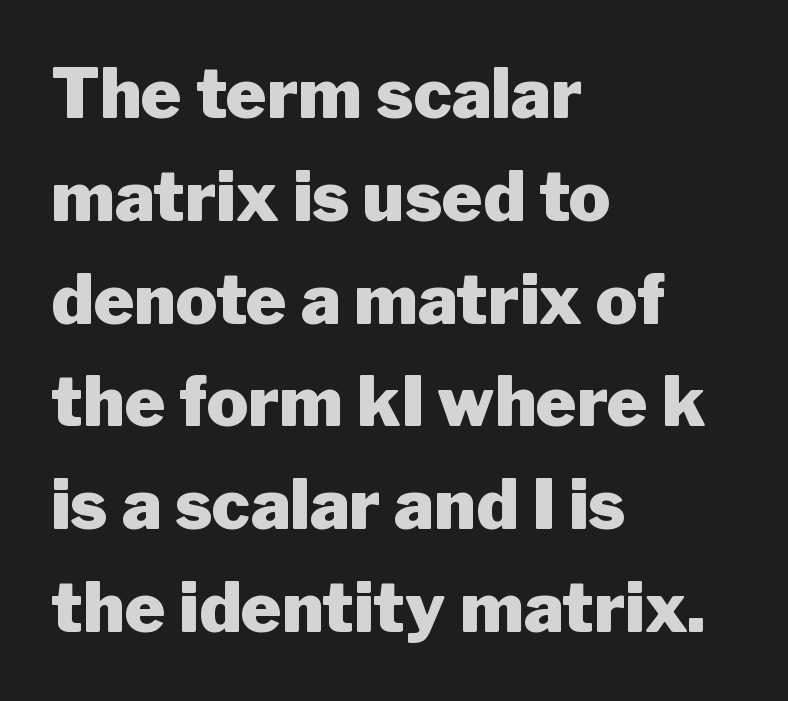
Q: Is the text bold? A: Yes.
Q: Is the text italic (slanted)? A: No, it is upright.
Q: Is the typeface a serif or a sans-serif typeface? A: Sans-serif.
Q: Is the text underlined? A: No.
Q: How is the paragraph aligned? A: Left-aligned.
Q: Is the spacing between letters normal or unusually wide? A: Normal.
Q: Is the spacing between lines tight, normal or loose? A: Normal.
Q: Width (condensed, normal, or wide)? A: Normal.
Q: Stroke contrast? A: Low.
Q: x-height? A: Medium.
Q: Monospaced? A: No.
